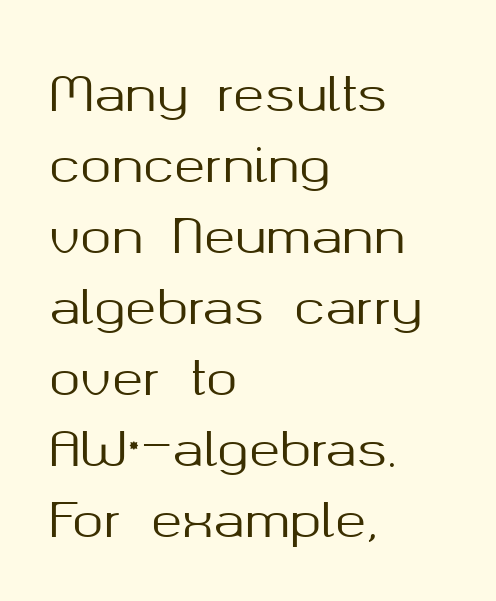
The image shows 47 px sans-serif type, upright; set left-aligned, normal line spacing (1.51x), normal letter spacing, not underlined; medium stroke contrast and a medium x-height.
